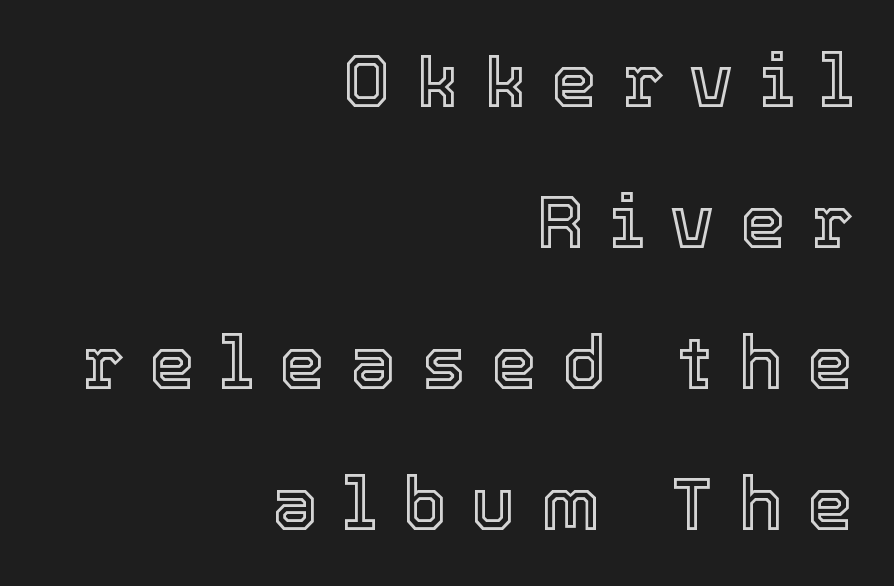
This is the regular roman posture of the typeface. The letters advance in unequal steps, a hallmark of proportional type. Inter-character spacing is expanded well beyond the font's built-in metrics. Notice how the passage keeps a crisp vertical edge on the right only.
